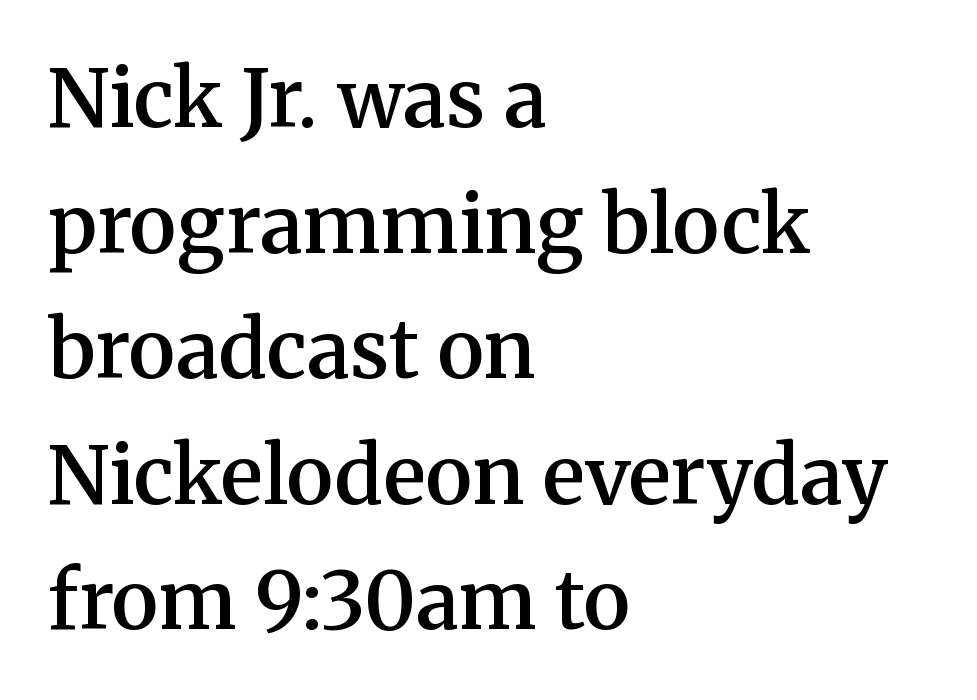
Q: Is the text bold? A: Semi-bold.
Q: Is the text italic (slanted)? A: No, it is upright.
Q: Is the typeface a serif or a sans-serif typeface? A: Serif.
Q: Is the text underlined? A: No.
Q: How is the paragraph aligned? A: Left-aligned.
Q: Is the spacing between letters normal or unusually wide? A: Normal.
Q: Is the spacing between lines tight, normal or loose? A: Normal.
Q: Width (condensed, normal, or wide)? A: Normal.
Q: Stroke contrast? A: Medium.
Q: x-height? A: Medium.
Q: Monospaced? A: No.
